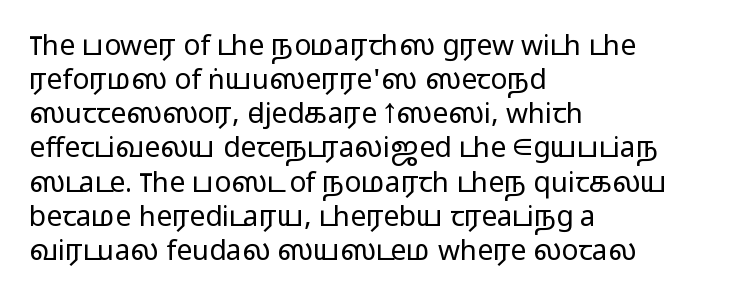
Q: Is the text bold? A: No.
Q: Is the text italic (slanted)? A: No, it is upright.
Q: Is the typeface a serif or a sans-serif typeface? A: Sans-serif.
Q: Is the text underlined? A: No.
Q: How is the paragraph aligned? A: Left-aligned.
Q: Is the spacing between letters normal or unusually wide? A: Normal.
Q: Width (condensed, normal, or wide)? A: Wide.
Q: Stroke contrast? A: Low.
Q: x-height? A: Medium.
Q: Monospaced? A: No.
